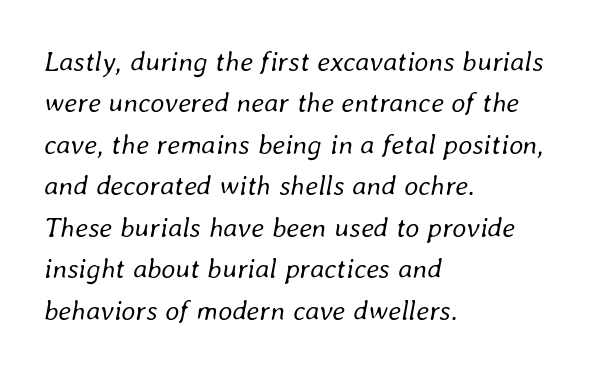
{"italic": "yes", "lean": "right", "slant_degrees": 8, "bold": "no", "weight": "regular", "width": "normal", "stroke_contrast": "low", "x_height": "medium", "monospaced": "no", "underline": "no", "align": "left", "line_spacing": "normal", "line_spacing_ratio": 1.48, "letter_spacing": "normal", "letter_spacing_em": 0.0, "glyph_px": 28}
